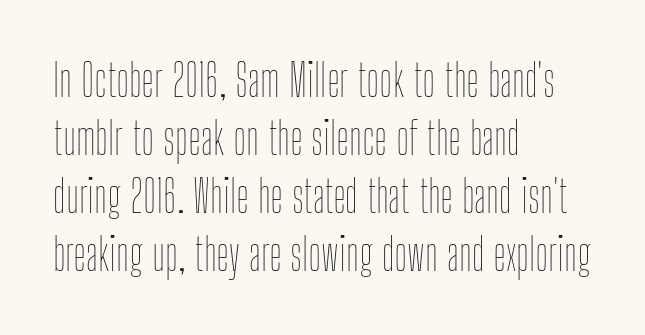
The zone under the glyphs is completely vacant. Quick note: not italic, upright. Baseline-to-baseline distance is the conventional proportion of letter height. In terms of letterspacing, this is plain default setting. The setting favours the left margin, as ordinary paragraphs usually do. Proportional: the letters do not fall into vertical columns.
